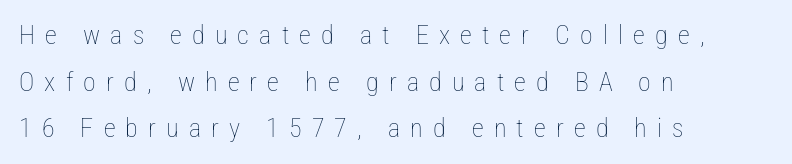
{"italic": "no", "bold": "no", "underline": "no", "align": "left", "line_spacing_ratio": 1.79, "letter_spacing": "wide", "letter_spacing_em": 0.39, "glyph_px": 26}
